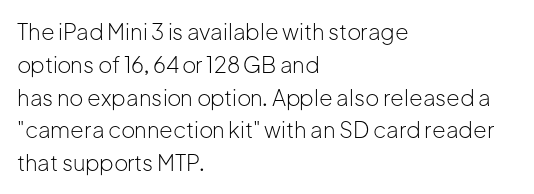
Q: Is the text bold? A: No.
Q: Is the text italic (slanted)? A: No, it is upright.
Q: Is the text underlined? A: No.
Q: How is the paragraph aligned? A: Left-aligned.
Q: Is the spacing between letters normal or unusually wide? A: Normal.
Q: Is the spacing between lines tight, normal or loose? A: Normal.
